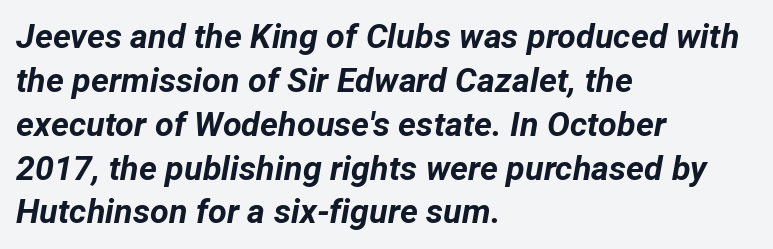
The image shows 34 px bold type, italic (leaning right); set left-aligned, normal line spacing (1.29x), normal letter spacing, not underlined; low stroke contrast and a medium x-height.
